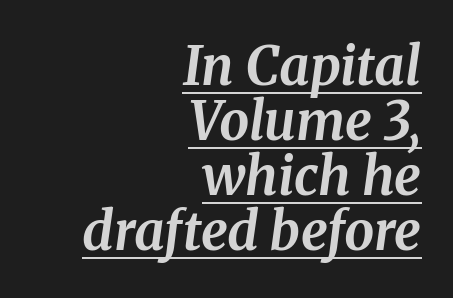
Q: Is the text bold? A: Yes.
Q: Is the text italic (slanted)? A: Yes, it leans right by about 8 degrees.
Q: Is the typeface a serif or a sans-serif typeface? A: Serif.
Q: Is the text underlined? A: Yes.
Q: How is the paragraph aligned? A: Right-aligned.
Q: Is the spacing between letters normal or unusually wide? A: Normal.
Q: Is the spacing between lines tight, normal or loose? A: Tight.
Q: Width (condensed, normal, or wide)? A: Normal.
Q: Stroke contrast? A: Medium.
Q: x-height? A: Medium.
Q: Monospaced? A: No.
